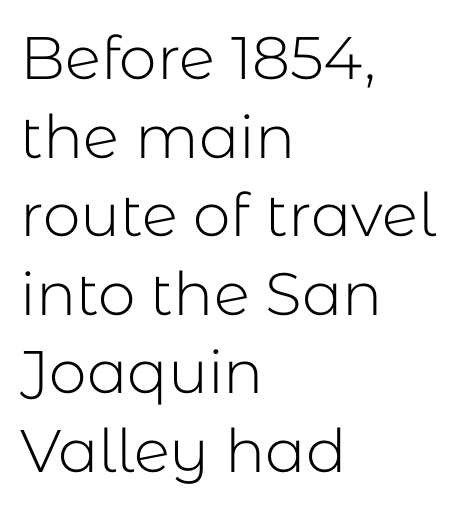
The image shows 60 px light sans-serif type, upright; set left-aligned, normal line spacing (1.31x), normal letter spacing, not underlined; low stroke contrast and a medium x-height.
